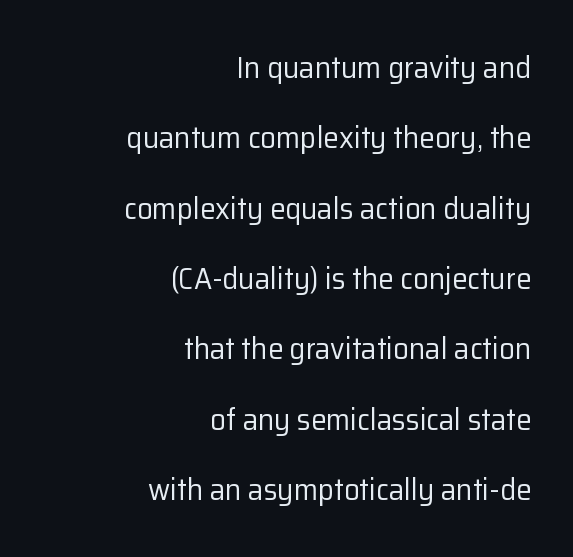
{"serif": "no", "italic": "no", "bold": "no", "weight": "regular", "width": "normal", "stroke_contrast": "low", "x_height": "medium", "monospaced": "no", "underline": "no", "align": "right", "line_spacing": "loose", "line_spacing_ratio": 2.27, "letter_spacing": "normal", "letter_spacing_em": 0.0, "glyph_px": 31}
